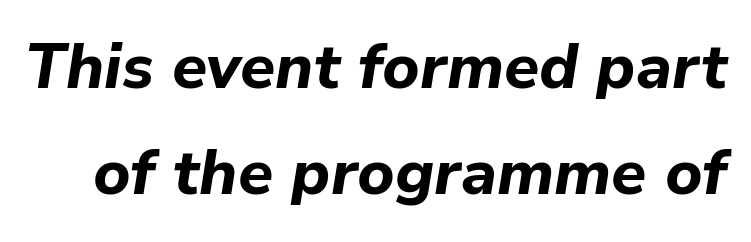
The image shows 63 px bold type, italic (leaning right); set normal line spacing (1.69x), normal letter spacing, not underlined; low stroke contrast and a medium x-height.
